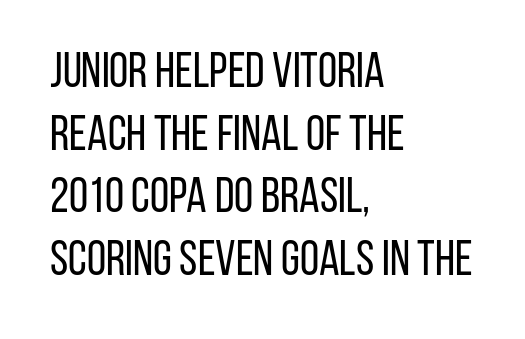
Serifs: no, the terminals of the letterforms are clean. Students, note that the glyphs here touch the page at normal intervals. One glance says typical: line gaps are just what's usual. Notice how the stems are strictly vertical — no italics here.
